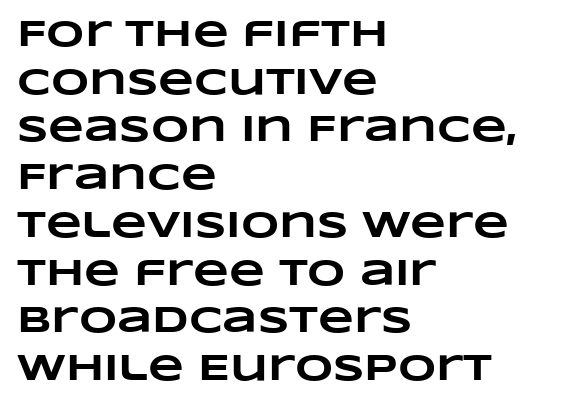
Does extra space separate the letters? No, they use regular spacing. These lines are rendered in a variable-pitch font. Summary of weight: heavy, a full bold. One-word summary of the alignment: left. Nobody drew a line under any word here.
